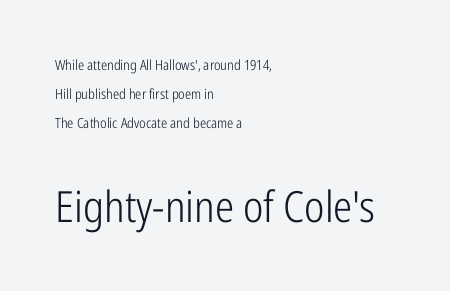
{"serif": "no", "italic": "no", "bold": "no", "weight": "light", "width": "condensed", "stroke_contrast": "low", "x_height": "medium", "monospaced": "no", "underline": "no", "align": "left", "line_spacing": "loose", "line_spacing_ratio": 2.07, "letter_spacing": "normal", "letter_spacing_em": 0.0, "larger_block": "second", "size_ratio": 3.07, "glyph_px": 43}
